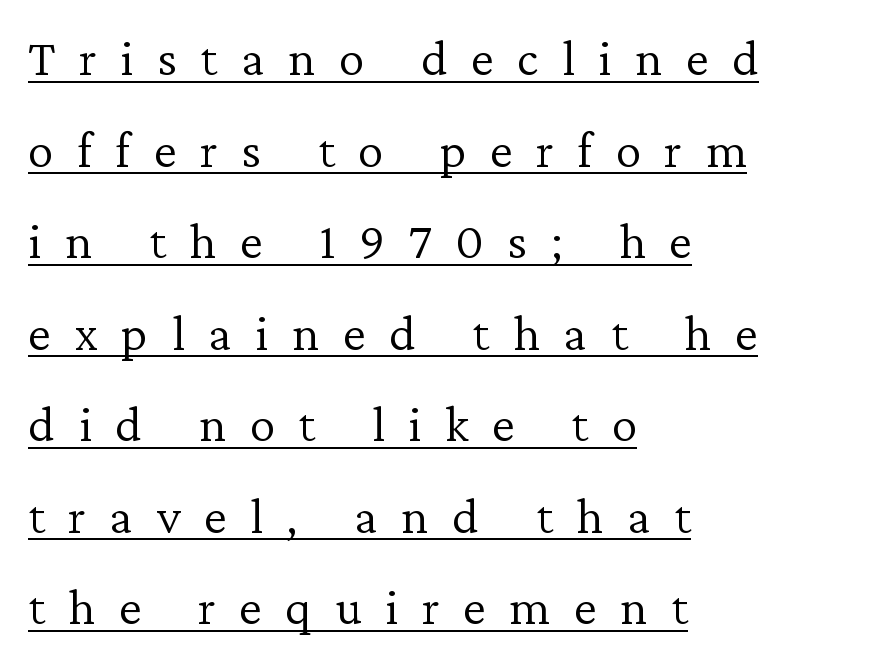
Q: Is the text bold? A: No.
Q: Is the text italic (slanted)? A: No, it is upright.
Q: Is the typeface a serif or a sans-serif typeface? A: Serif.
Q: Is the text underlined? A: Yes.
Q: How is the paragraph aligned? A: Left-aligned.
Q: Is the spacing between letters normal or unusually wide? A: Unusually wide.
Q: Width (condensed, normal, or wide)? A: Normal.
Q: Stroke contrast? A: Low.
Q: x-height? A: Medium.
Q: Monospaced? A: No.
